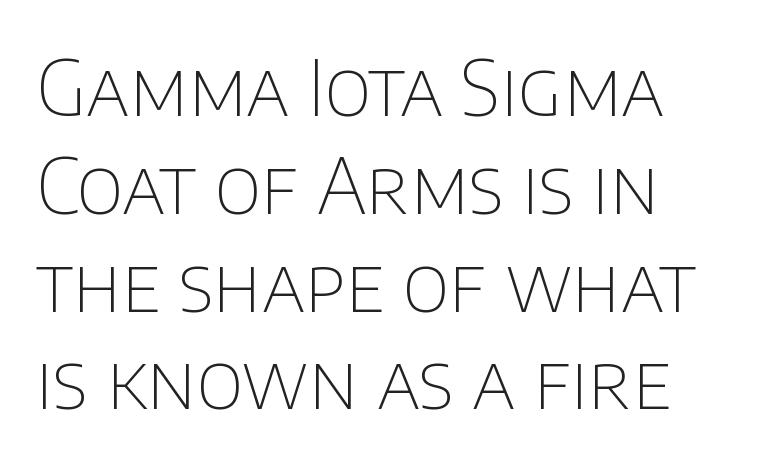
Q: Is the text bold? A: No.
Q: Is the text italic (slanted)? A: No, it is upright.
Q: Is the typeface a serif or a sans-serif typeface? A: Sans-serif.
Q: Is the text underlined? A: No.
Q: How is the paragraph aligned? A: Left-aligned.
Q: Is the spacing between letters normal or unusually wide? A: Normal.
Q: Is the spacing between lines tight, normal or loose? A: Normal.
Q: Width (condensed, normal, or wide)? A: Normal.
Q: Stroke contrast? A: Low.
Q: x-height? A: Large.
Q: Monospaced? A: No.
